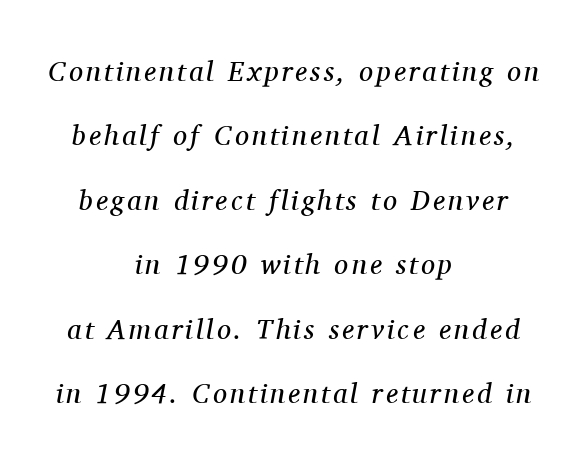
Q: Is the text bold? A: No.
Q: Is the text italic (slanted)? A: Yes, it leans right by about 11 degrees.
Q: Is the typeface a serif or a sans-serif typeface? A: Serif.
Q: Is the text underlined? A: No.
Q: How is the paragraph aligned? A: Centered.
Q: Is the spacing between lines tight, normal or loose? A: Loose.
Q: Width (condensed, normal, or wide)? A: Normal.
Q: Stroke contrast? A: Medium.
Q: x-height? A: Medium.
Q: Monospaced? A: No.
